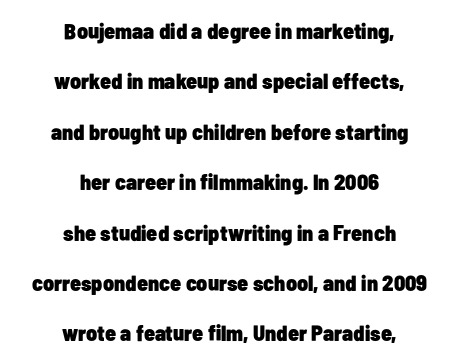
These lines carry a lot of weight — the face is fully bold. No italicization has been applied; the sample stays upright. Glyph-to-glyph distance matches everyday printed text. The lines are quadded center. Regarding leading, the lines here are spaced well apart.
